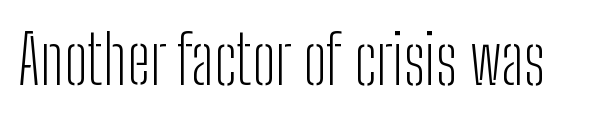
The image shows 68 px light, condensed sans-serif type, upright; set normal letter spacing, not underlined; low stroke contrast and a medium x-height.
